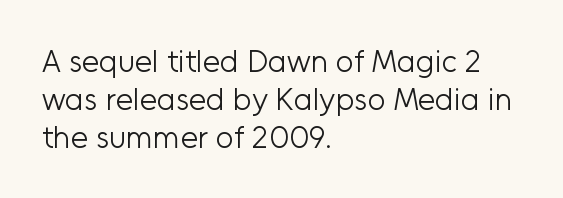
Q: Is the text bold? A: No.
Q: Is the text italic (slanted)? A: No, it is upright.
Q: Is the typeface a serif or a sans-serif typeface? A: Sans-serif.
Q: Is the text underlined? A: No.
Q: How is the paragraph aligned? A: Left-aligned.
Q: Is the spacing between letters normal or unusually wide? A: Normal.
Q: Width (condensed, normal, or wide)? A: Normal.
Q: Stroke contrast? A: Low.
Q: x-height? A: Medium.
Q: Monospaced? A: No.
